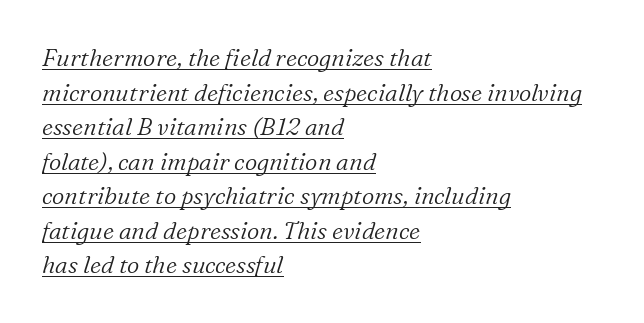
The image shows 24 px text type, italic (leaning right); set left-aligned, normal line spacing (1.44x), normal letter spacing, underlined.
